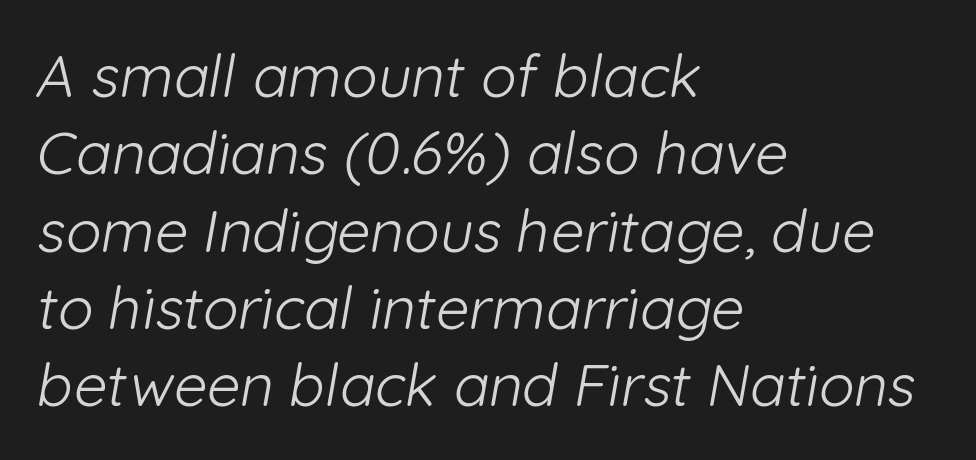
The image shows 59 px light sans-serif type; set left-aligned, normal line spacing (1.31x), normal letter spacing, not underlined; low stroke contrast and a medium x-height.
